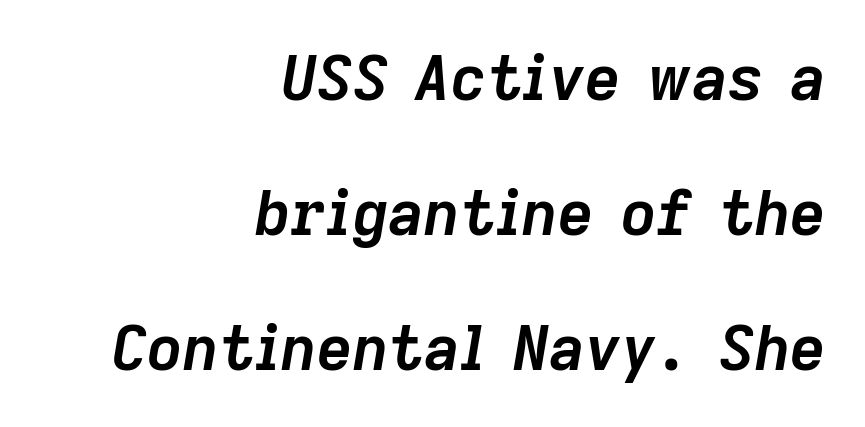
Short and long lines alike share a common ending point at right. Each letter keeps its own natural width here, so spacing adapts to shape. The line-height multiplier appears high, well above default. A dark, heavy texture on the line: the type is bold. Observe the lean: these are italic letterforms.
